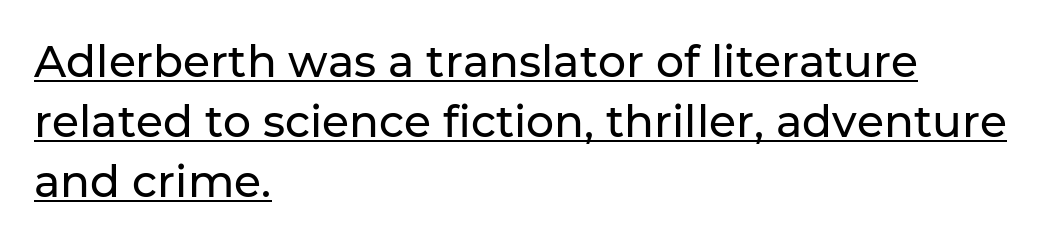
Q: Is the text italic (slanted)? A: No, it is upright.
Q: Is the typeface a serif or a sans-serif typeface? A: Sans-serif.
Q: Is the text underlined? A: Yes.
Q: How is the paragraph aligned? A: Left-aligned.
Q: Is the spacing between letters normal or unusually wide? A: Normal.
Q: Is the spacing between lines tight, normal or loose? A: Normal.
Q: Width (condensed, normal, or wide)? A: Normal.
Q: Stroke contrast? A: Low.
Q: x-height? A: Medium.
Q: Monospaced? A: No.
